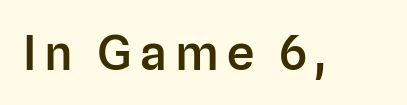
Descenders are the only things crossing below the line. Is this a fixed-width face? No — the glyphs have proportional, varying widths. Every stem runs plumb, perpendicular to the baseline. This is moderately heavy type, rendered in semibold. Observe the absence of serifs on each vertical stroke in this sample.
